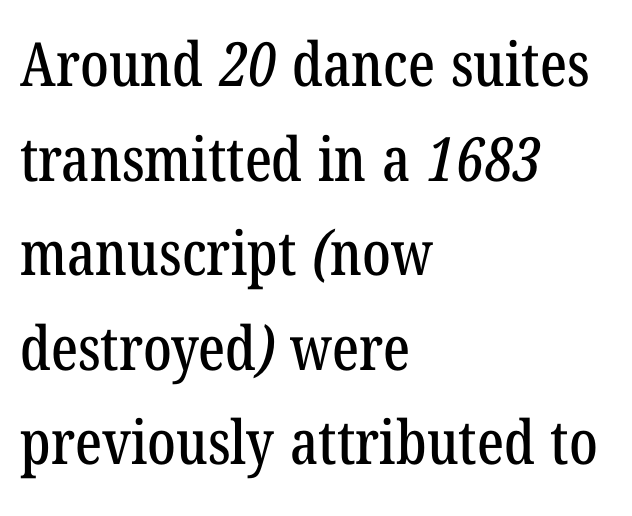
The image shows 61 px condensed serif type; set left-aligned, normal line spacing (1.55x), normal letter spacing, not underlined; low stroke contrast and a medium x-height.
